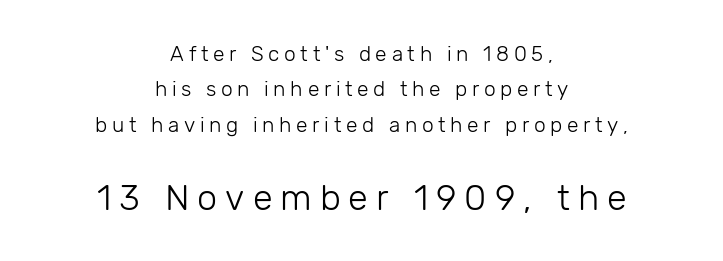
{"serif": "no", "italic": "no", "bold": "no", "weight": "light", "width": "normal", "stroke_contrast": "low", "x_height": "medium", "monospaced": "no", "underline": "no", "align": "center", "line_spacing": "normal", "line_spacing_ratio": 1.69, "letter_spacing": "wide", "letter_spacing_em": 0.22, "larger_block": "second", "size_ratio": 1.71, "glyph_px": 36}
